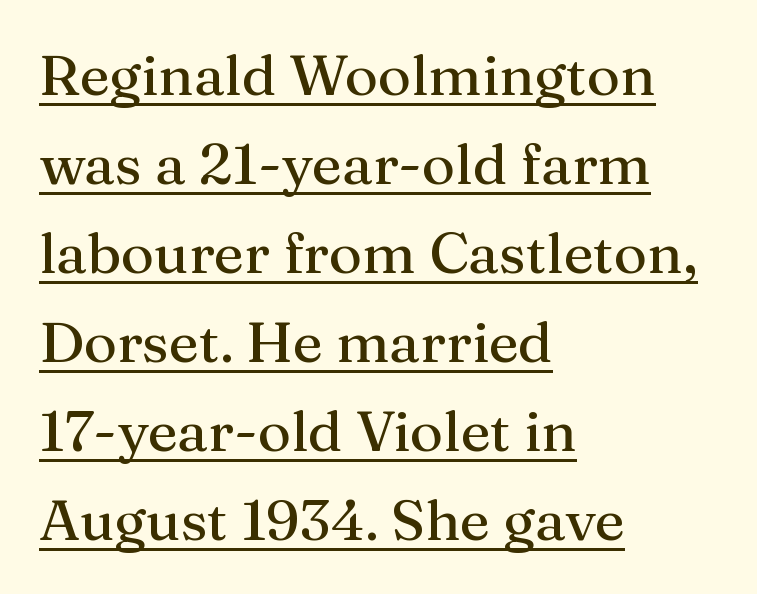
{"serif": "yes", "italic": "no", "width": "normal", "stroke_contrast": "medium", "x_height": "medium", "monospaced": "no", "underline": "yes", "align": "left", "line_spacing": "normal", "line_spacing_ratio": 1.56, "letter_spacing": "normal", "letter_spacing_em": 0.0, "glyph_px": 57}
